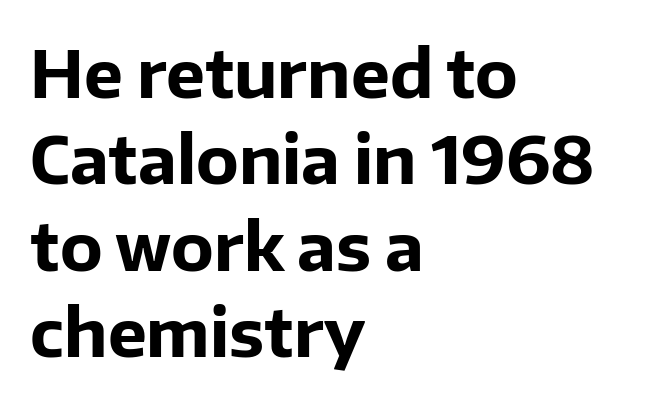
The image shows 66 px bold sans-serif type, upright; set left-aligned, normal line spacing (1.31x), normal letter spacing, not underlined; low stroke contrast and a medium x-height.
